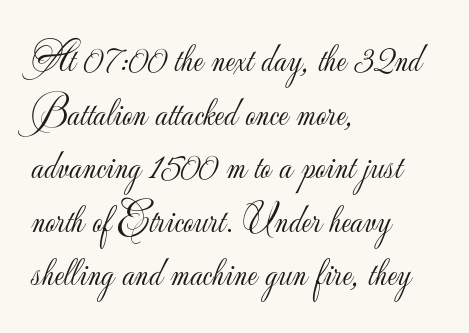
Q: Is the text bold? A: No.
Q: Is the text italic (slanted)? A: Yes.
Q: Is the typeface a serif or a sans-serif typeface? A: Sans-serif.
Q: Is the text underlined? A: No.
Q: How is the paragraph aligned? A: Left-aligned.
Q: Is the spacing between letters normal or unusually wide? A: Normal.
Q: Is the spacing between lines tight, normal or loose? A: Normal.
Q: Width (condensed, normal, or wide)? A: Normal.
Q: Stroke contrast? A: Low.
Q: x-height? A: Small.
Q: Monospaced? A: No.
